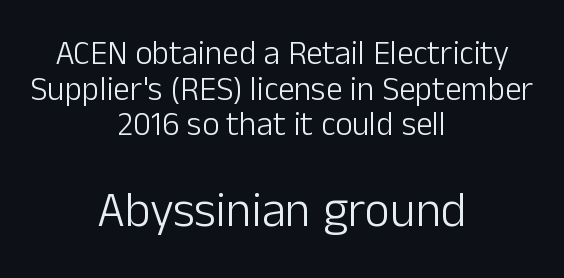
Characters follow at the spacing the type designer built in. The strip under each line holds only bare page. What's the leading like? Squeezed, with rows nearly overlapping. In CSS terms this would be text-align: center.
